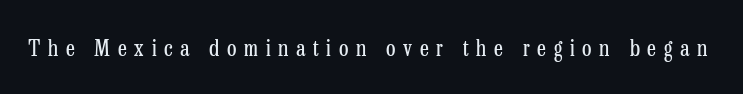
{"italic": "no", "bold": "no", "underline": "no", "letter_spacing": "wide", "letter_spacing_em": 0.35, "glyph_px": 22}
